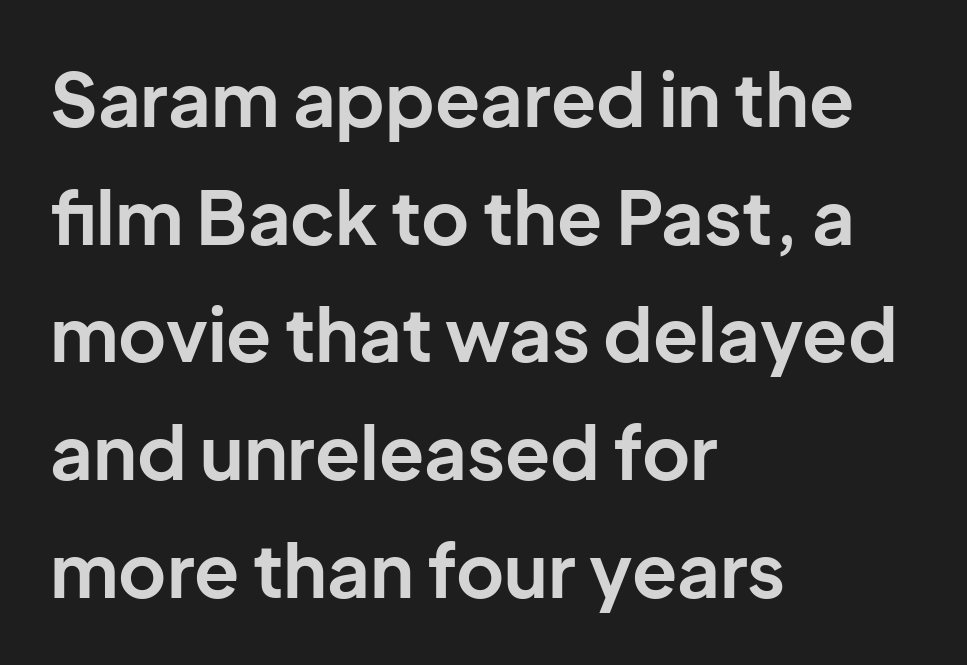
Every row of glyphs begins at an identical x-position on the left. Heavy-handed strokes throughout: this text is bold. Between one letter and the next there's only the usual sliver of space. I'd call this a sans setting — the letters go barefoot. When letters stand straight like this, we call the style roman or upright.
